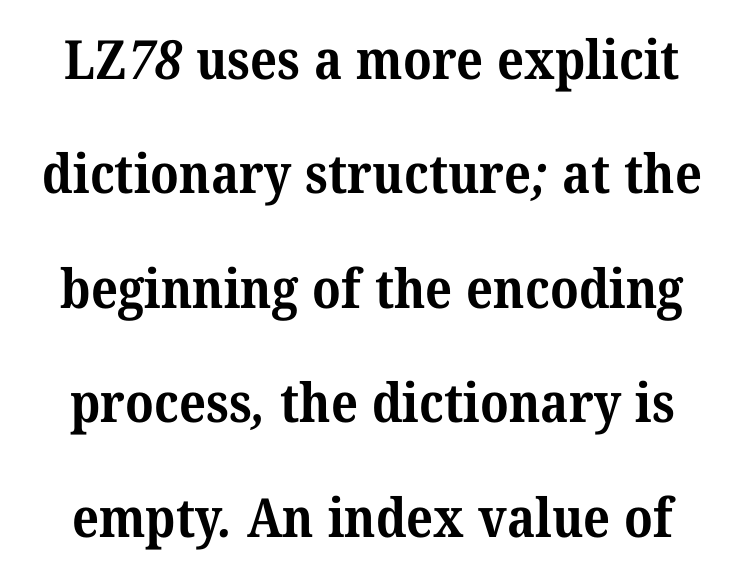
The image shows 54 px bold serif type; set loose line spacing (2.12x), normal letter spacing, not underlined; medium stroke contrast and a medium x-height.
